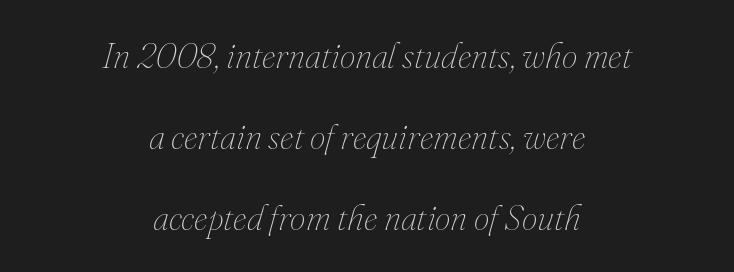
{"italic": "yes", "lean": "right", "slant_degrees": 16, "bold": "no", "weight": "thin", "width": "normal", "stroke_contrast": "medium", "x_height": "small", "monospaced": "no", "underline": "no", "align": "center", "line_spacing": "loose", "line_spacing_ratio": 2.31, "letter_spacing": "normal", "letter_spacing_em": 0.0, "glyph_px": 35}
